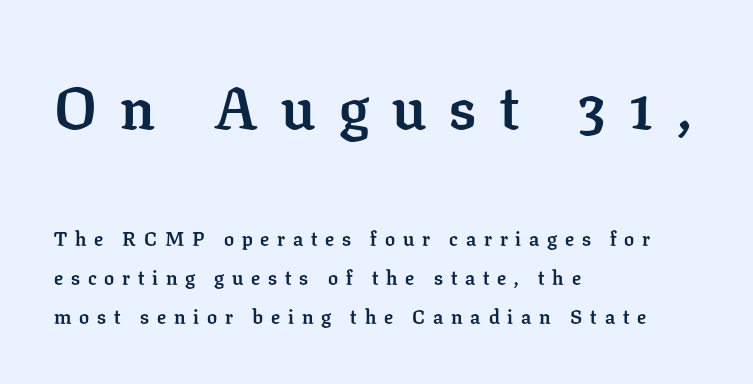
The words here are not underlined. The text was rendered using a seriffed face with decorative stroke endings. Posture: upright roman. Each word looks stretched out because of the extra space between its letters. The setting favours the left margin, as ordinary paragraphs usually do. Honestly, the rows look like they've been pulled way apart.
